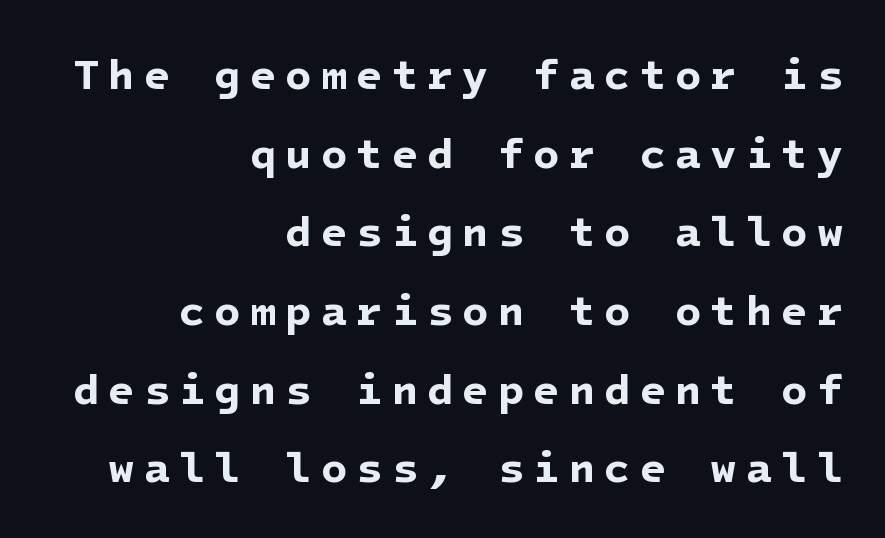
The image shows 43 px bold sans-serif type; set right-aligned, line spacing 1.83x, unusually wide letter spacing (+0.21 em), not underlined; low stroke contrast and a medium x-height.
